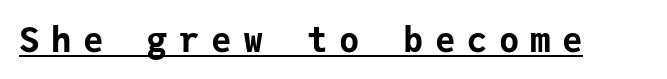
The image shows 34 px bold sans-serif type, upright, monospaced; set unusually wide letter spacing (+0.34 em), underlined; low stroke contrast and a medium x-height.
